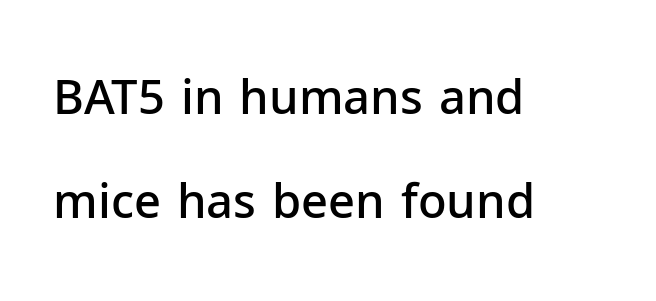
The image shows 47 px semibold sans-serif type, upright; set left-aligned, loose line spacing (2.22x), normal letter spacing, not underlined; low stroke contrast and a medium x-height.
